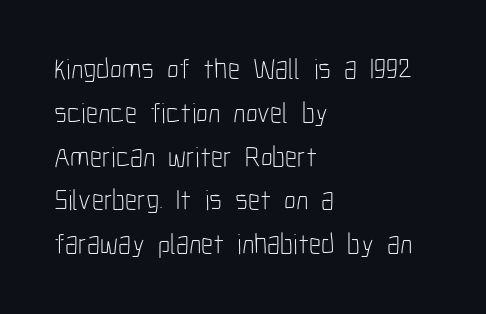
The weight tops out at a normal text grade. Look at the bottom of the vertical strokes: they stop flat, with no serifs. Honestly, the row spacing looks completely unremarkable. The passage shown has conventional tracking throughout.
